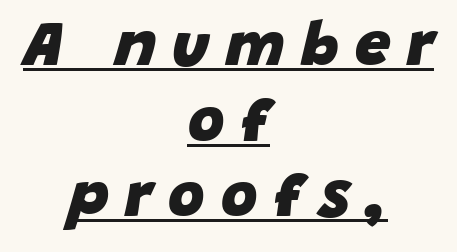
{"italic": "yes", "lean": "right", "slant_degrees": 15, "bold": "yes", "weight": "heavy", "width": "normal", "stroke_contrast": "low", "x_height": "large", "monospaced": "no", "underline": "yes", "align": "center", "line_spacing_ratio": 1.2, "letter_spacing": "wide", "letter_spacing_em": 0.26, "glyph_px": 63}
